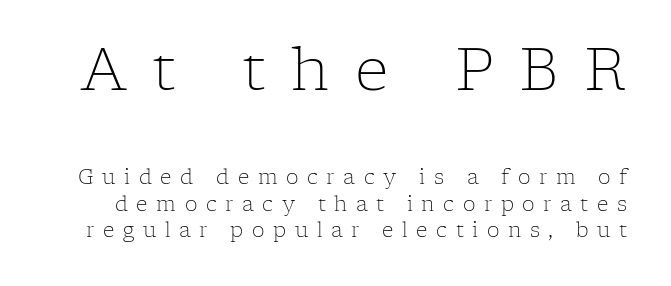
Regarding leading, the lines here are spaced in the standard way. Rendered with straight, roman letterforms. Each letter keeps its own natural width here, so spacing adapts to shape. Does the type have serifs? Yes, each stem ends in a small foot.
